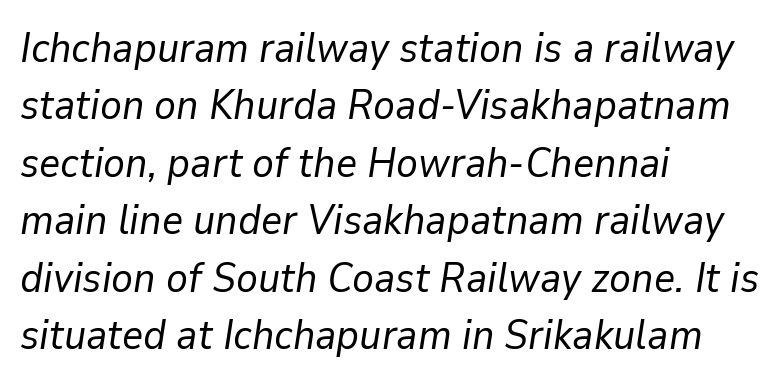
{"italic": "yes", "lean": "right", "slant_degrees": 9, "bold": "no", "weight": "regular", "width": "normal", "stroke_contrast": "low", "x_height": "medium", "monospaced": "no", "underline": "no", "align": "left", "line_spacing": "normal", "line_spacing_ratio": 1.4, "letter_spacing": "normal", "letter_spacing_em": 0.0, "glyph_px": 41}
